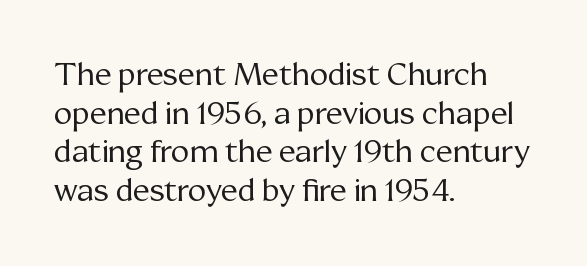
The image shows 31 px regular-weight serif type, upright; set left-aligned, normal line spacing (1.25x), normal letter spacing, not underlined; medium stroke contrast and a medium x-height.
